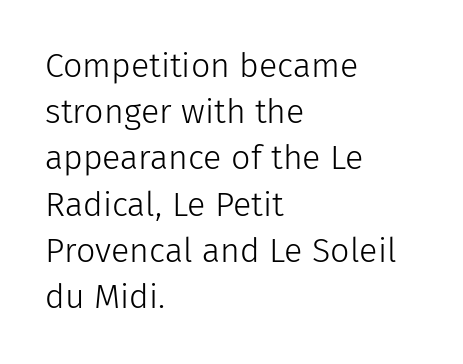
The image shows 34 px light sans-serif type, upright; set left-aligned, normal line spacing (1.36x), normal letter spacing, not underlined; low stroke contrast and a medium x-height.
